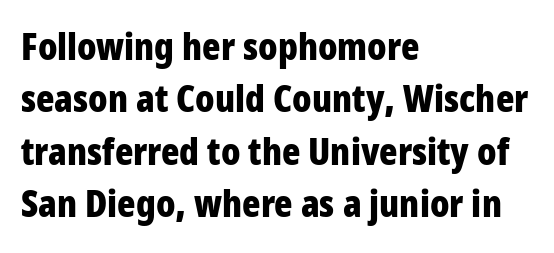
The image shows 38 px bold, condensed sans-serif type, upright; set left-aligned, normal line spacing (1.38x), normal letter spacing, not underlined; low stroke contrast and a large x-height.
